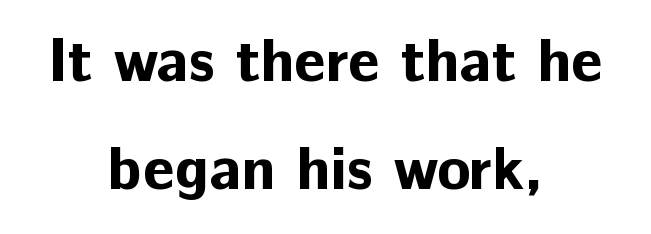
Q: Is the text bold? A: Yes.
Q: Is the text italic (slanted)? A: No, it is upright.
Q: Is the typeface a serif or a sans-serif typeface? A: Sans-serif.
Q: Is the text underlined? A: No.
Q: How is the paragraph aligned? A: Centered.
Q: Is the spacing between letters normal or unusually wide? A: Normal.
Q: Width (condensed, normal, or wide)? A: Normal.
Q: Stroke contrast? A: Low.
Q: x-height? A: Medium.
Q: Monospaced? A: No.
